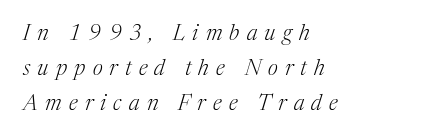
Q: Is the text bold? A: No.
Q: Is the text italic (slanted)? A: Yes, it leans right by about 17 degrees.
Q: Is the text underlined? A: No.
Q: How is the paragraph aligned? A: Left-aligned.
Q: Is the spacing between letters normal or unusually wide? A: Unusually wide.
Q: Is the spacing between lines tight, normal or loose? A: Normal.
